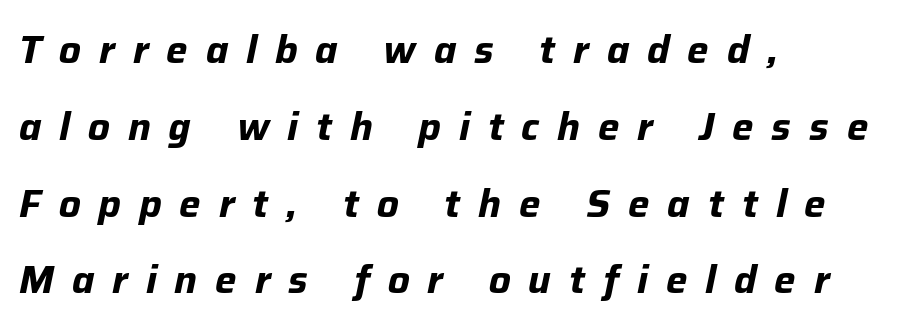
Q: Is the text bold? A: Yes.
Q: Is the text italic (slanted)? A: Yes, it leans right by about 12 degrees.
Q: Is the text underlined? A: No.
Q: How is the paragraph aligned? A: Left-aligned.
Q: Is the spacing between letters normal or unusually wide? A: Unusually wide.
Q: Is the spacing between lines tight, normal or loose? A: Loose.
Q: Width (condensed, normal, or wide)? A: Normal.
Q: Stroke contrast? A: Low.
Q: x-height? A: Medium.
Q: Monospaced? A: No.
